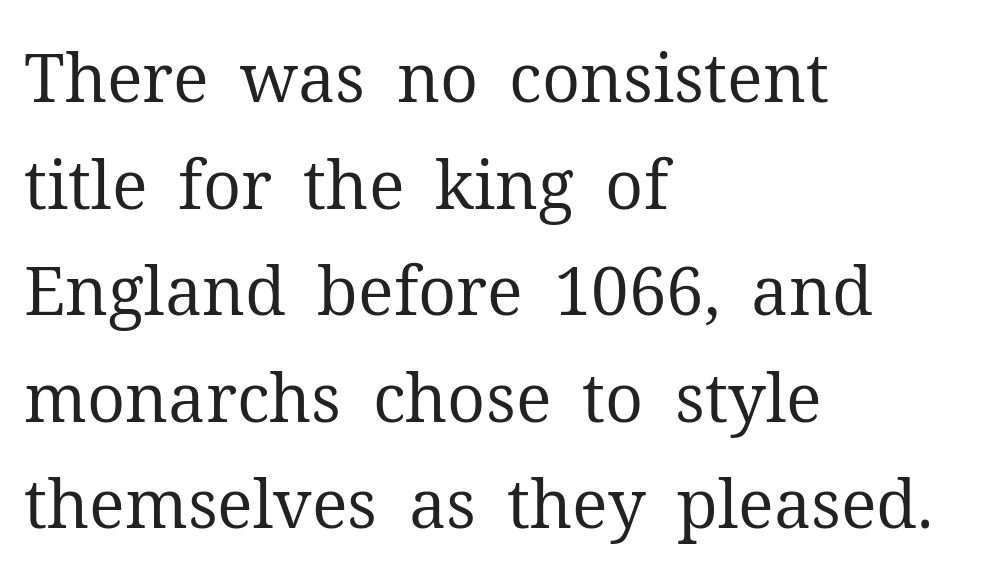
These lines stack with their left ends in a neat column. Heaviness? Minimal to ordinary, like unemphasized prose. In terms of letterspacing, this is plain default setting. Do the characters align in a grid? No, the font is proportional. Observe the serifs anchoring each vertical stroke in this sample.
